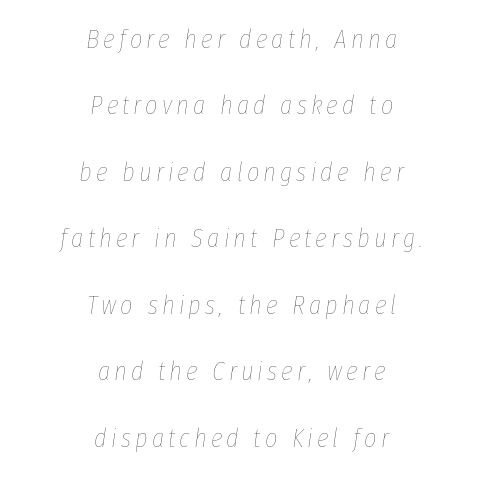
The image shows 27 px text type, italic (leaning right); set centered, loose line spacing (2.46x), not underlined.
